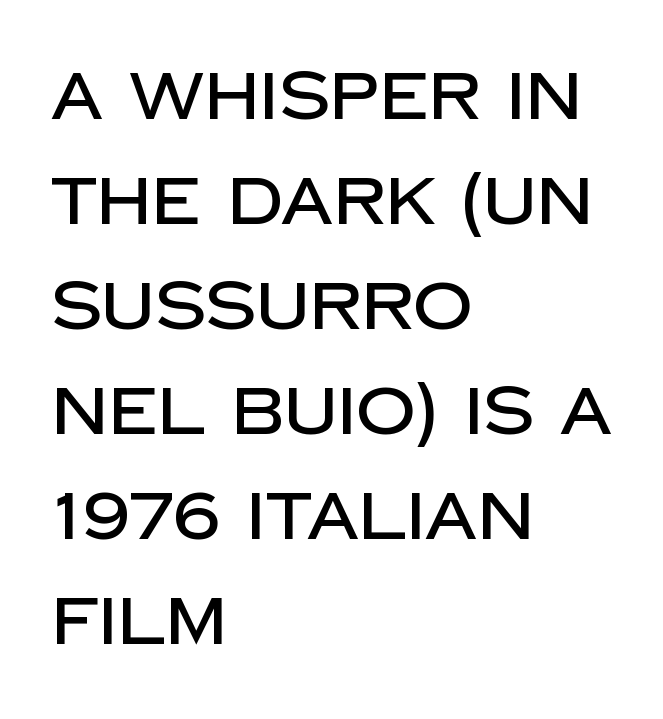
The image shows 66 px sans-serif type, upright; set left-aligned, normal line spacing (1.59x), normal letter spacing, not underlined; low stroke contrast and a large x-height.
